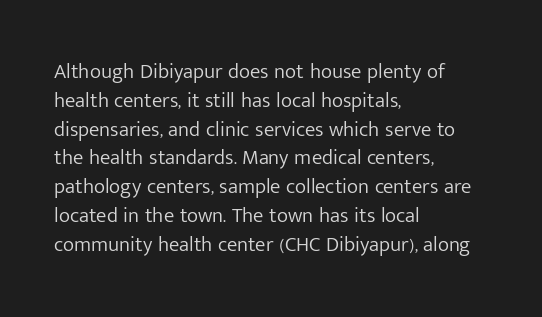
{"italic": "no", "bold": "no", "underline": "no", "align": "left", "line_spacing": "normal", "line_spacing_ratio": 1.37, "letter_spacing": "normal", "letter_spacing_em": 0.0, "glyph_px": 21}
